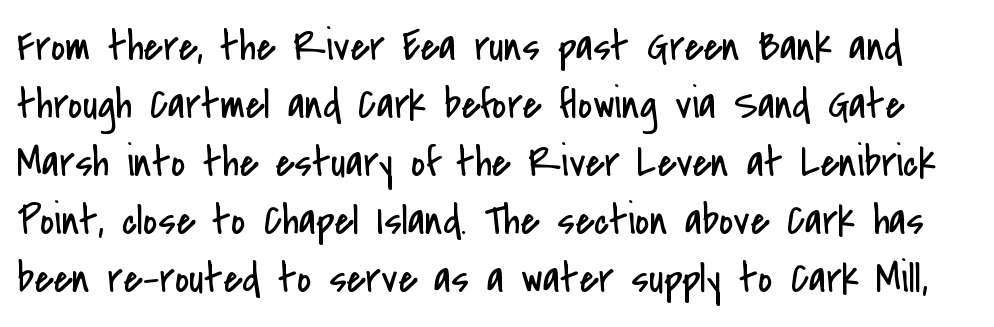
Q: Is the text bold? A: No.
Q: Is the text italic (slanted)? A: No, it is upright.
Q: Is the typeface a serif or a sans-serif typeface? A: Sans-serif.
Q: Is the text underlined? A: No.
Q: Is the spacing between letters normal or unusually wide? A: Normal.
Q: Is the spacing between lines tight, normal or loose? A: Normal.
Q: Width (condensed, normal, or wide)? A: Condensed.
Q: Stroke contrast? A: Low.
Q: x-height? A: Small.
Q: Monospaced? A: No.
